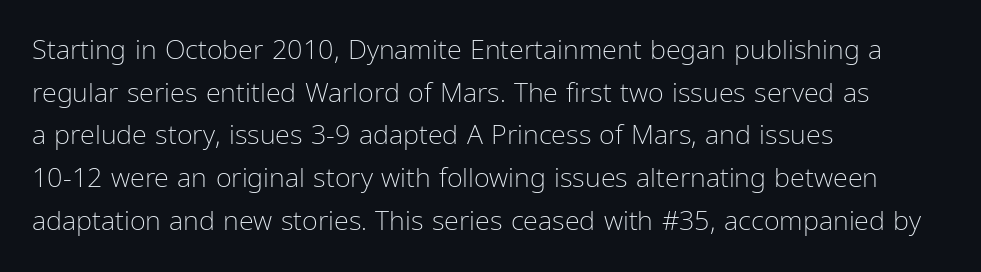
Q: Is the text bold? A: No.
Q: Is the text italic (slanted)? A: No, it is upright.
Q: Is the text underlined? A: No.
Q: How is the paragraph aligned? A: Left-aligned.
Q: Is the spacing between letters normal or unusually wide? A: Normal.
Q: Is the spacing between lines tight, normal or loose? A: Normal.
